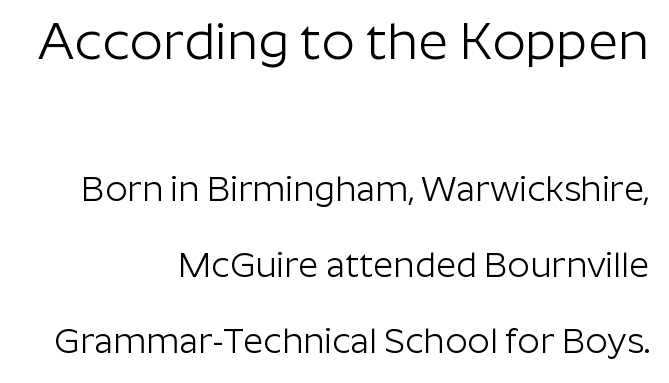
Q: Is the text bold? A: No.
Q: Is the text italic (slanted)? A: No, it is upright.
Q: Is the typeface a serif or a sans-serif typeface? A: Sans-serif.
Q: Is the text underlined? A: No.
Q: How is the paragraph aligned? A: Right-aligned.
Q: Is the spacing between letters normal or unusually wide? A: Normal.
Q: Is the spacing between lines tight, normal or loose? A: Loose.
Q: Which block of text is set in a larger size, the first (top) or the second (bottom)? A: The first (top) one.
Q: Width (condensed, normal, or wide)? A: Normal.
Q: Stroke contrast? A: Low.
Q: x-height? A: Medium.
Q: Monospaced? A: No.
